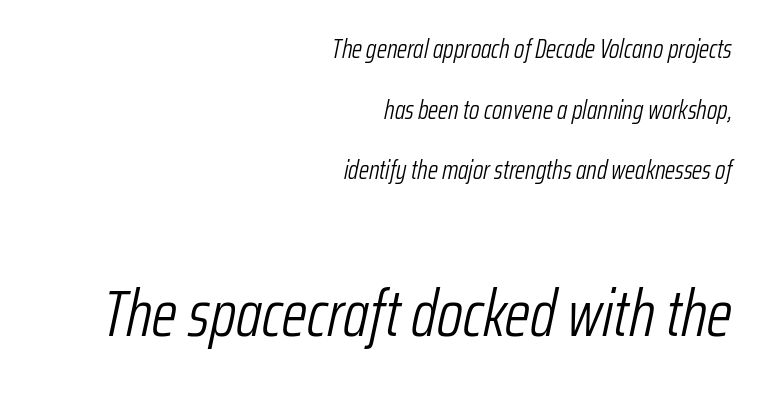
{"italic": "yes", "lean": "right", "slant_degrees": 12, "bold": "no", "weight": "light", "width": "condensed", "stroke_contrast": "low", "x_height": "medium", "monospaced": "no", "underline": "no", "align": "right", "line_spacing": "loose", "line_spacing_ratio": 2.33, "letter_spacing": "normal", "letter_spacing_em": 0.0, "larger_block": "second", "size_ratio": 2.5, "glyph_px": 65}
